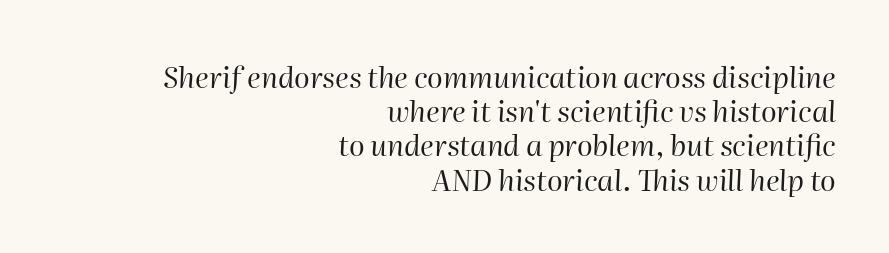
Each word holds together tightly as a unit, with standard inter-letter gaps. A typesetter would call this proportional, since set widths differ per character. Slant detected: the letters are inclined. Bold? No — there's no thickening of the strokes. Every row of glyphs terminates at an identical x-position on the right.
